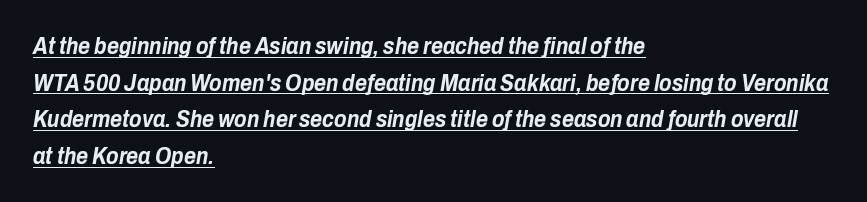
The image shows 23 px bold type, italic (leaning right); set left-aligned, normal line spacing (1.59x), normal letter spacing, underlined.
